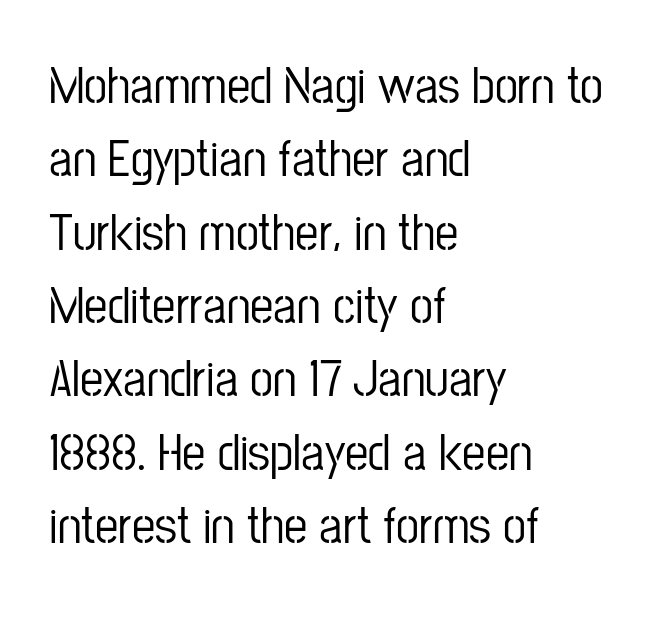
{"serif": "no", "italic": "no", "width": "condensed", "stroke_contrast": "low", "x_height": "medium", "monospaced": "no", "underline": "no", "align": "left", "line_spacing": "normal", "line_spacing_ratio": 1.41, "letter_spacing": "normal", "letter_spacing_em": 0.0, "glyph_px": 52}
